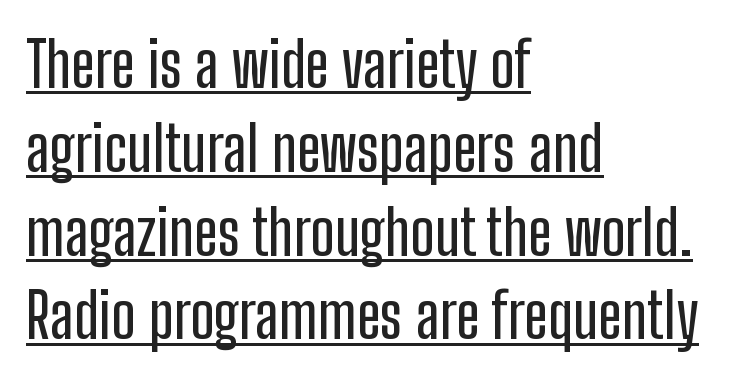
Q: Is the text italic (slanted)? A: No, it is upright.
Q: Is the typeface a serif or a sans-serif typeface? A: Sans-serif.
Q: Is the text underlined? A: Yes.
Q: How is the paragraph aligned? A: Left-aligned.
Q: Is the spacing between letters normal or unusually wide? A: Normal.
Q: Is the spacing between lines tight, normal or loose? A: Normal.
Q: Width (condensed, normal, or wide)? A: Condensed.
Q: Stroke contrast? A: Low.
Q: x-height? A: Medium.
Q: Monospaced? A: No.
